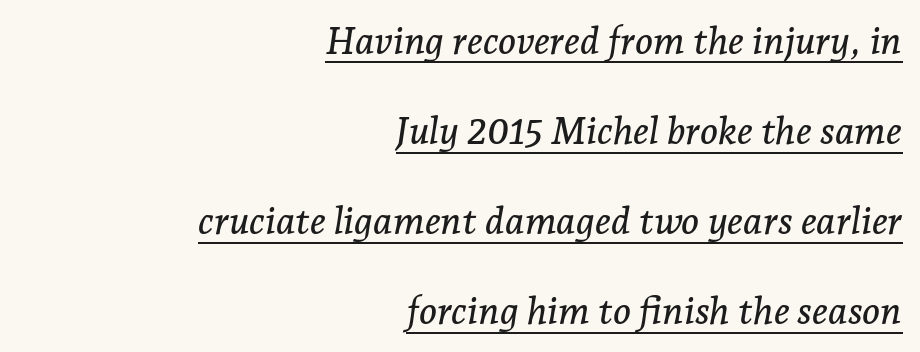
{"serif": "yes", "italic": "yes", "lean": "right", "slant_degrees": 7, "width": "normal", "stroke_contrast": "low", "x_height": "medium", "monospaced": "no", "underline": "yes", "align": "right", "line_spacing": "loose", "line_spacing_ratio": 2.37, "letter_spacing": "normal", "letter_spacing_em": 0.0, "glyph_px": 38}
